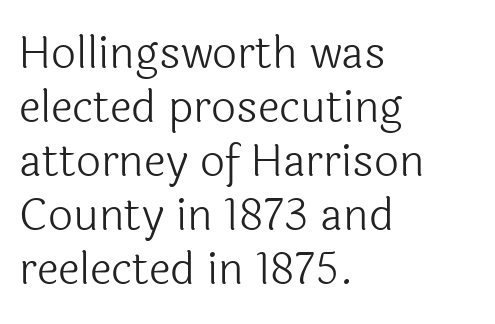
Q: Is the text bold? A: No.
Q: Is the text italic (slanted)? A: No, it is upright.
Q: Is the typeface a serif or a sans-serif typeface? A: Sans-serif.
Q: Is the text underlined? A: No.
Q: How is the paragraph aligned? A: Left-aligned.
Q: Is the spacing between letters normal or unusually wide? A: Normal.
Q: Width (condensed, normal, or wide)? A: Normal.
Q: x-height? A: Medium.
Q: Monospaced? A: No.
